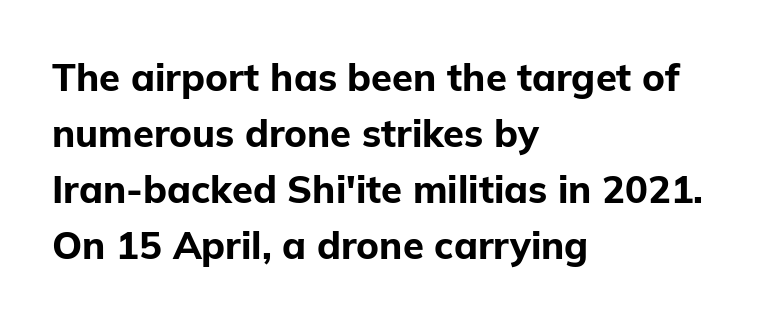
The rows are spaced the way most documents space them. If you drew a line through each stem, it would be perfectly vertical. Nothing unusual about the tracking: characters are spaced as the font intends. Is this a fixed-width face? No — the glyphs have proportional, varying widths.
